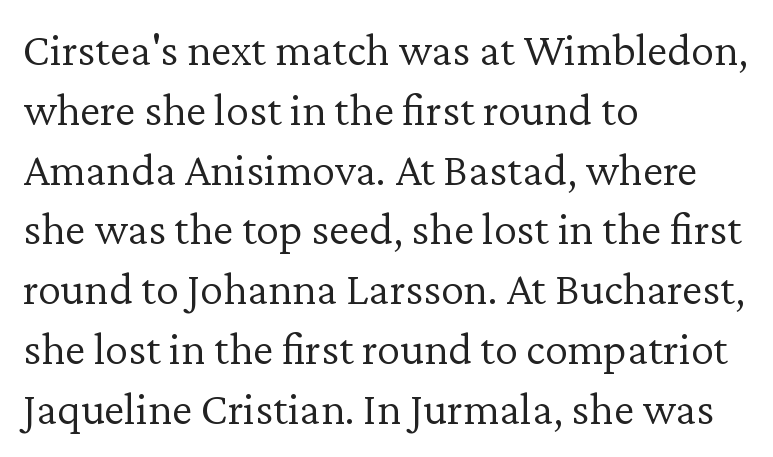
Q: Is the text bold? A: No.
Q: Is the text italic (slanted)? A: No, it is upright.
Q: Is the typeface a serif or a sans-serif typeface? A: Serif.
Q: Is the text underlined? A: No.
Q: How is the paragraph aligned? A: Left-aligned.
Q: Is the spacing between letters normal or unusually wide? A: Normal.
Q: Is the spacing between lines tight, normal or loose? A: Normal.
Q: Width (condensed, normal, or wide)? A: Normal.
Q: Stroke contrast? A: Low.
Q: x-height? A: Medium.
Q: Monospaced? A: No.
